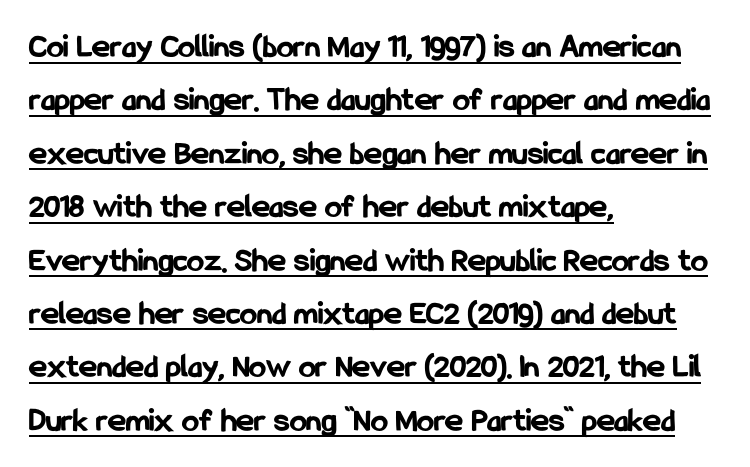
The image shows 34 px bold, condensed sans-serif type, upright; set left-aligned, normal line spacing (1.57x), normal letter spacing, underlined; low stroke contrast and a medium x-height.
